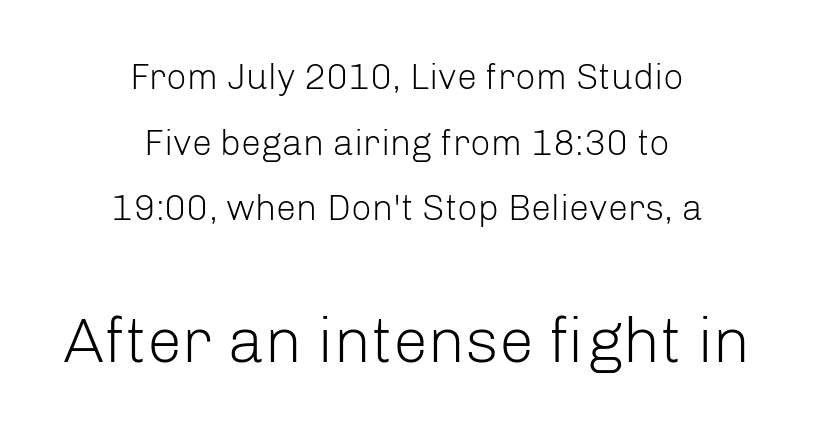
The image shows 63 px light sans-serif type, upright; set centered, line spacing 1.82x, normal letter spacing, not underlined; the second (bottom) block is 1.75x larger; low stroke contrast and a medium x-height.
